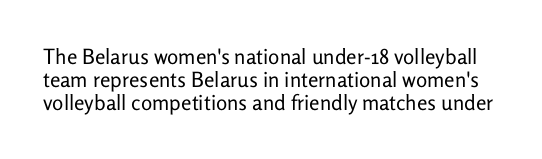
The image shows 21 px text type, upright; set tight line spacing (1.1x), normal letter spacing, not underlined.
